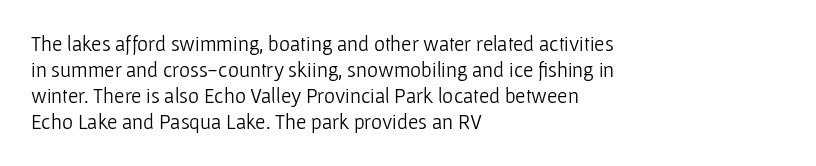
{"italic": "no", "bold": "no", "underline": "no", "align": "left", "line_spacing_ratio": 1.24, "letter_spacing": "normal", "letter_spacing_em": 0.0, "glyph_px": 21}
